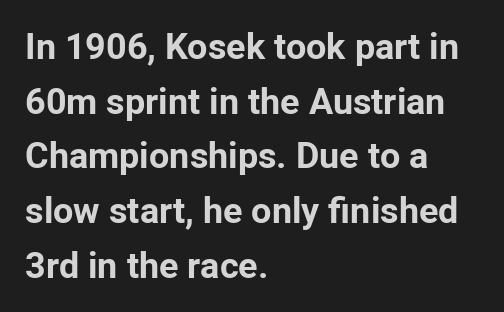
The image shows 36 px bold sans-serif type, upright; set left-aligned, normal line spacing (1.52x), normal letter spacing, not underlined; low stroke contrast and a medium x-height.
